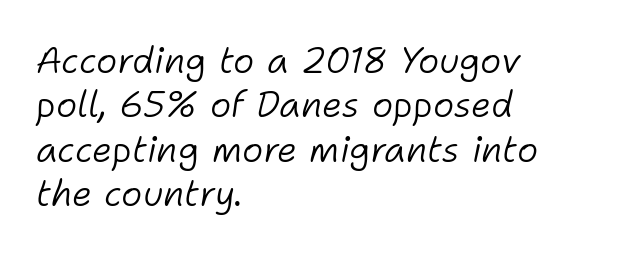
Q: Is the text bold? A: No.
Q: Is the text italic (slanted)? A: Yes, it leans right by about 11 degrees.
Q: Is the text underlined? A: No.
Q: How is the paragraph aligned? A: Left-aligned.
Q: Is the spacing between letters normal or unusually wide? A: Normal.
Q: Width (condensed, normal, or wide)? A: Normal.
Q: Stroke contrast? A: Low.
Q: x-height? A: Medium.
Q: Monospaced? A: No.
